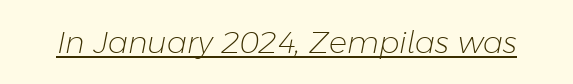
Q: Is the text bold? A: No.
Q: Is the text italic (slanted)? A: Yes, it leans right by about 11 degrees.
Q: Is the text underlined? A: Yes.
Q: Is the spacing between letters normal or unusually wide? A: Normal.
Q: Width (condensed, normal, or wide)? A: Normal.
Q: Stroke contrast? A: Low.
Q: x-height? A: Medium.
Q: Monospaced? A: No.
